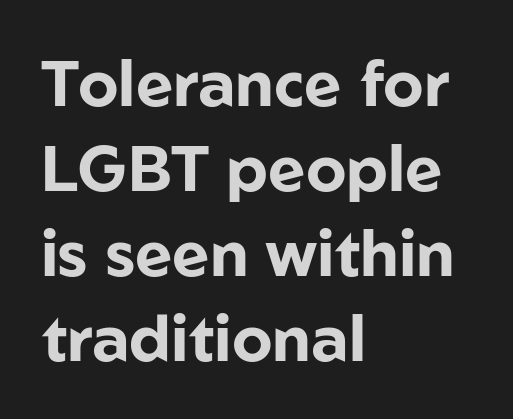
The image shows 64 px bold sans-serif type, upright; set left-aligned, normal line spacing (1.33x), normal letter spacing, not underlined; low stroke contrast and a medium x-height.
